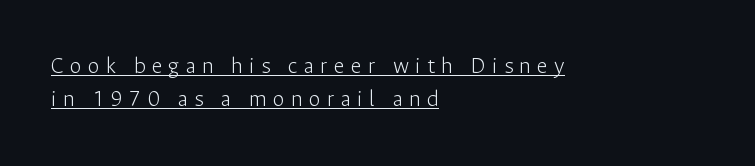
{"italic": "no", "bold": "no", "underline": "yes", "align": "left", "line_spacing": "normal", "line_spacing_ratio": 1.38, "letter_spacing": "wide", "letter_spacing_em": 0.26, "glyph_px": 24}
